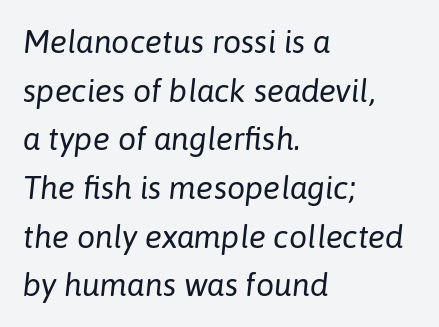
The image shows 32 px regular-weight type, italic (leaning right); set left-aligned, normal line spacing (1.52x), normal letter spacing, not underlined; low stroke contrast and a medium x-height.
